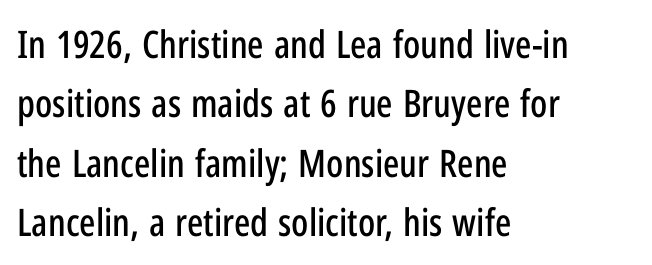
If you drew a line through each stem, it would be perfectly vertical. Evenly set lines give the paragraph a standard silhouette. Standard letterfit; no display-style spreading of the glyphs. Rule under the text: the space is simply empty.
